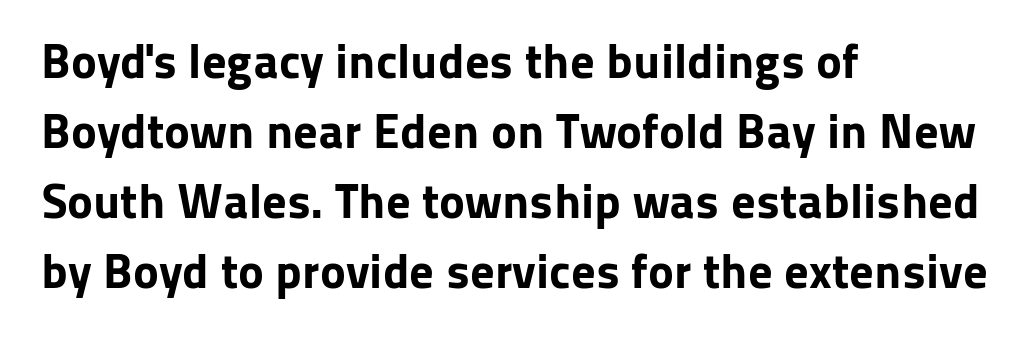
The image shows 49 px bold sans-serif type, upright; set left-aligned, normal line spacing (1.43x), normal letter spacing, not underlined; low stroke contrast and a medium x-height.
